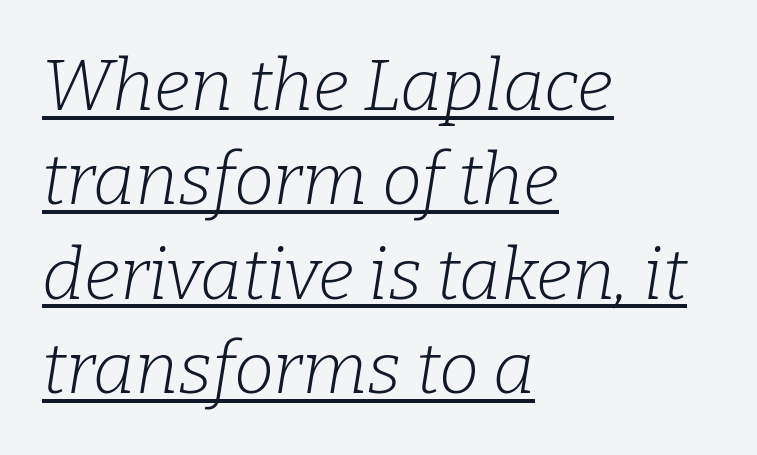
The image shows 72 px light serif type, italic (leaning right); set left-aligned, normal line spacing (1.31x), normal letter spacing, underlined; low stroke contrast and a medium x-height.
